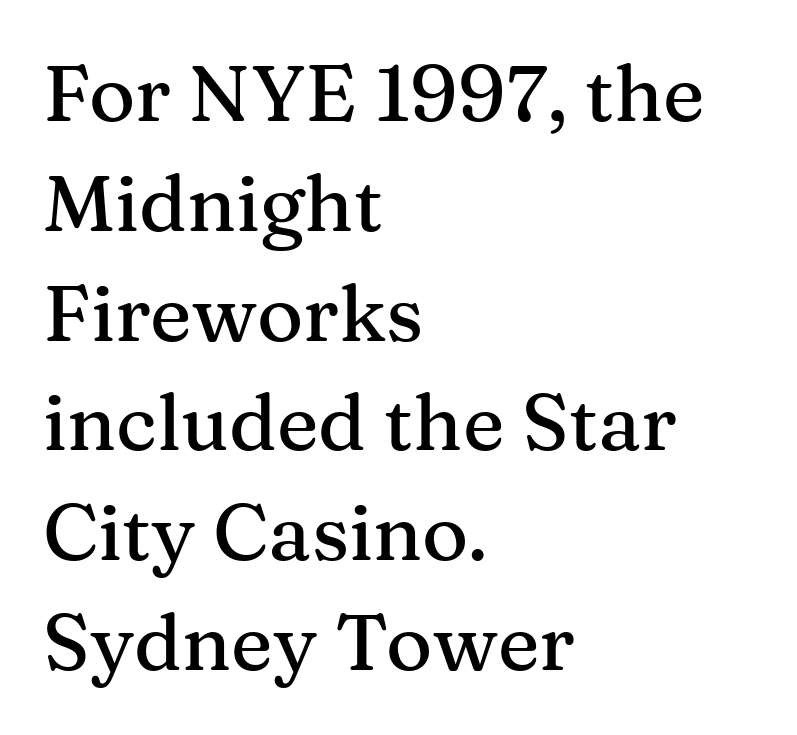
{"serif": "yes", "italic": "no", "width": "normal", "stroke_contrast": "medium", "x_height": "medium", "monospaced": "no", "underline": "no", "align": "left", "line_spacing": "normal", "line_spacing_ratio": 1.39, "letter_spacing": "normal", "letter_spacing_em": 0.0, "glyph_px": 79}
